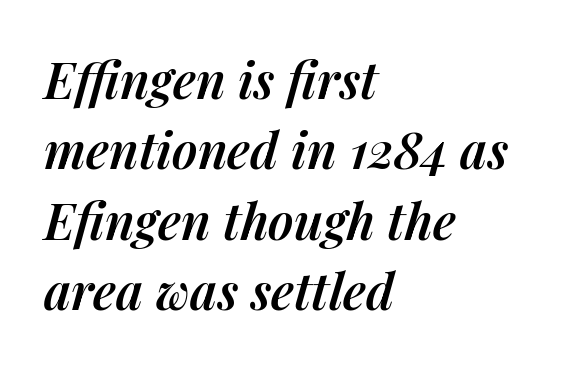
Q: Is the text bold? A: Semi-bold.
Q: Is the text italic (slanted)? A: Yes, it leans right by about 14 degrees.
Q: Is the text underlined? A: No.
Q: How is the paragraph aligned? A: Left-aligned.
Q: Is the spacing between letters normal or unusually wide? A: Normal.
Q: Is the spacing between lines tight, normal or loose? A: Normal.
Q: Width (condensed, normal, or wide)? A: Normal.
Q: Stroke contrast? A: Medium.
Q: x-height? A: Medium.
Q: Monospaced? A: No.
